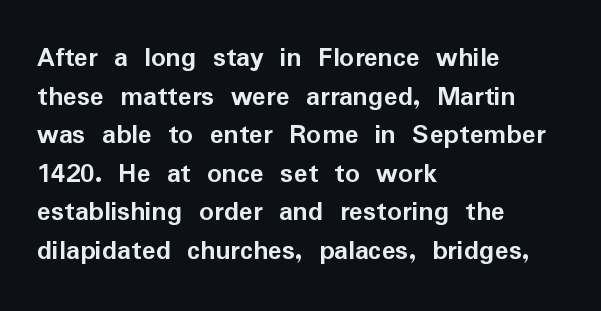
Q: Is the text bold? A: Yes.
Q: Is the text italic (slanted)? A: No, it is upright.
Q: Is the typeface a serif or a sans-serif typeface? A: Sans-serif.
Q: Is the text underlined? A: No.
Q: How is the paragraph aligned? A: Left-aligned.
Q: Is the spacing between letters normal or unusually wide? A: Normal.
Q: Is the spacing between lines tight, normal or loose? A: Normal.
Q: Width (condensed, normal, or wide)? A: Normal.
Q: Stroke contrast? A: Low.
Q: x-height? A: Medium.
Q: Monospaced? A: No.
